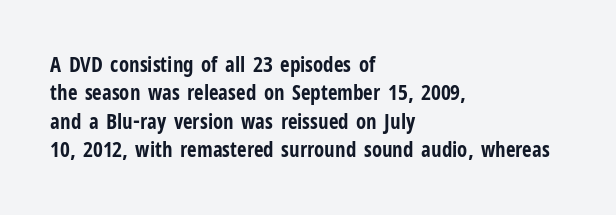
The lines in this sample share a left origin and differ only in where they stop. The block of text has a typical density, with ordinary space between rows. Posture: upright roman. The characters look thick and weighty, a clear bold. Letters rest on an invisible, unmarked baseline. There is no visible air inserted between adjacent glyphs.
